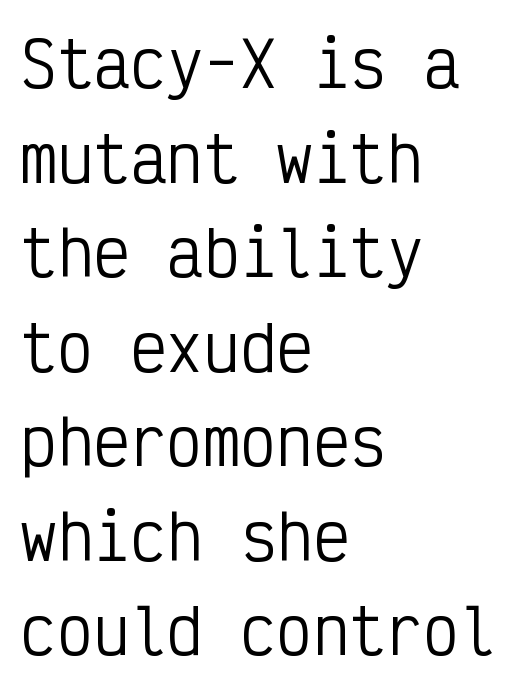
Q: Is the text bold? A: No.
Q: Is the text italic (slanted)? A: No, it is upright.
Q: Is the typeface a serif or a sans-serif typeface? A: Sans-serif.
Q: Is the text underlined? A: No.
Q: How is the paragraph aligned? A: Left-aligned.
Q: Is the spacing between letters normal or unusually wide? A: Normal.
Q: Is the spacing between lines tight, normal or loose? A: Normal.
Q: Width (condensed, normal, or wide)? A: Condensed.
Q: Stroke contrast? A: Low.
Q: x-height? A: Medium.
Q: Monospaced? A: Yes.
